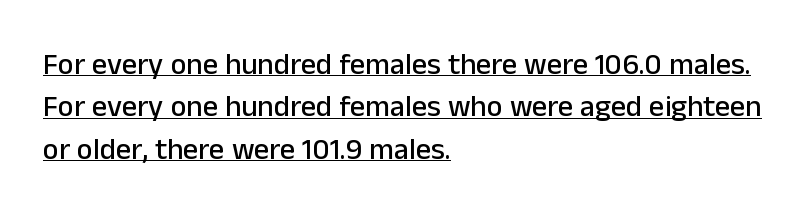
The image shows 30 px sans-serif type, upright; set left-aligned, normal line spacing (1.41x), normal letter spacing, underlined; low stroke contrast and a medium x-height.
